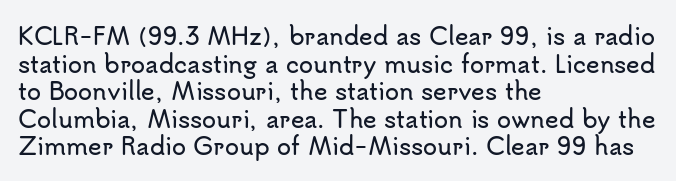
The line texture is even and compact thanks to regular tracking. These lines stack with their left ends in a neat column. The lettering stays uniformly vertical, giving the passage a roman look. Check the space under the baseline: it is left empty.
